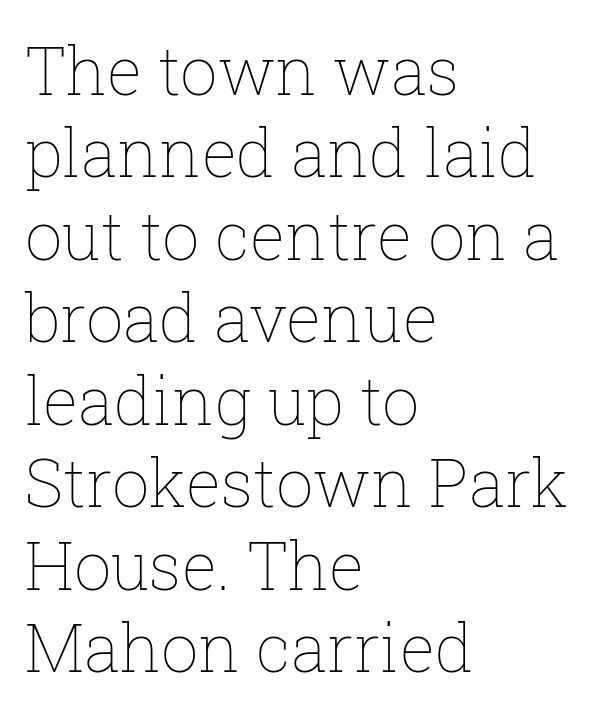
Q: Is the text bold? A: No.
Q: Is the text italic (slanted)? A: No, it is upright.
Q: Is the text underlined? A: No.
Q: How is the paragraph aligned? A: Left-aligned.
Q: Is the spacing between letters normal or unusually wide? A: Normal.
Q: Is the spacing between lines tight, normal or loose? A: Normal.
Q: Width (condensed, normal, or wide)? A: Normal.
Q: Stroke contrast? A: Low.
Q: x-height? A: Medium.
Q: Monospaced? A: No.
